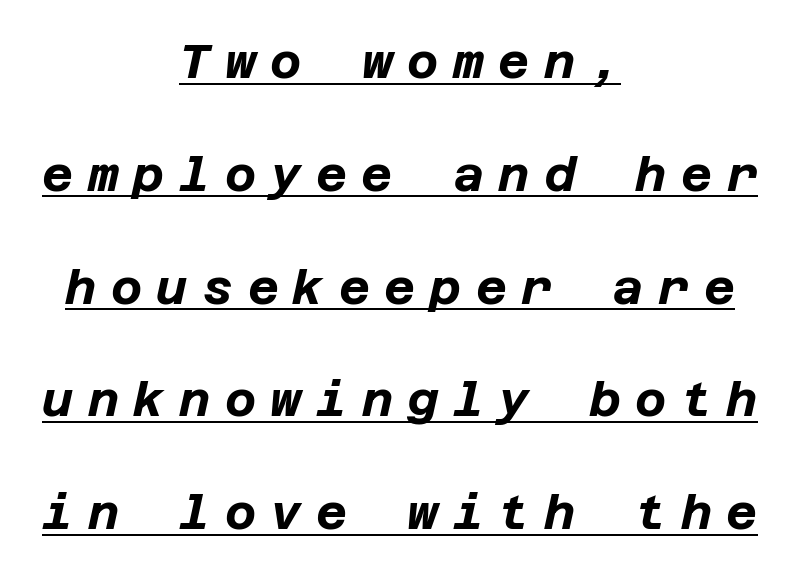
Q: Is the text bold? A: Yes.
Q: Is the text italic (slanted)? A: Yes, it leans right by about 12 degrees.
Q: Is the text underlined? A: Yes.
Q: How is the paragraph aligned? A: Centered.
Q: Is the spacing between letters normal or unusually wide? A: Unusually wide.
Q: Is the spacing between lines tight, normal or loose? A: Loose.
Q: Width (condensed, normal, or wide)? A: Normal.
Q: Stroke contrast? A: Low.
Q: x-height? A: Large.
